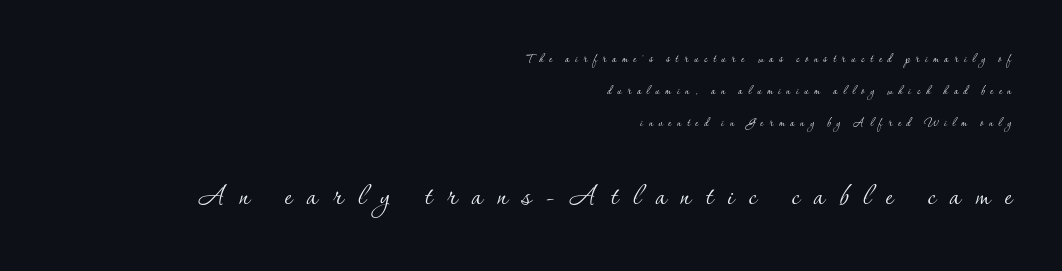
Caption: expanded tracking, letters set apart. The block sitting lower on the canvas is the one with enlarged characters. The line-height multiplier appears high, well above default. A typesetter would call this proportional, since set widths differ per character. The strokes carry an ordinary text weight at most.
